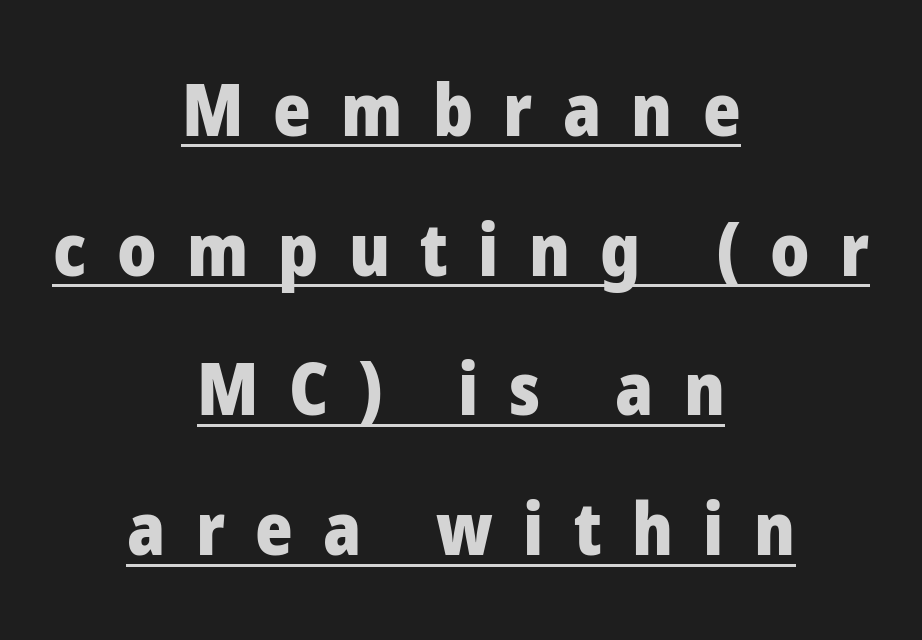
The image shows 72 px heavy sans-serif type, upright; set centered, loose line spacing (1.94x), unusually wide letter spacing (+0.42 em), underlined; low stroke contrast and a medium x-height.
